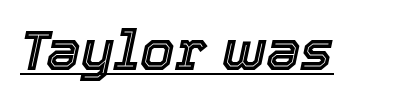
{"italic": "yes", "lean": "right", "slant_degrees": 12, "width": "normal", "x_height": "medium", "monospaced": "no", "underline": "yes", "letter_spacing": "normal", "letter_spacing_em": 0.0, "glyph_px": 55}
